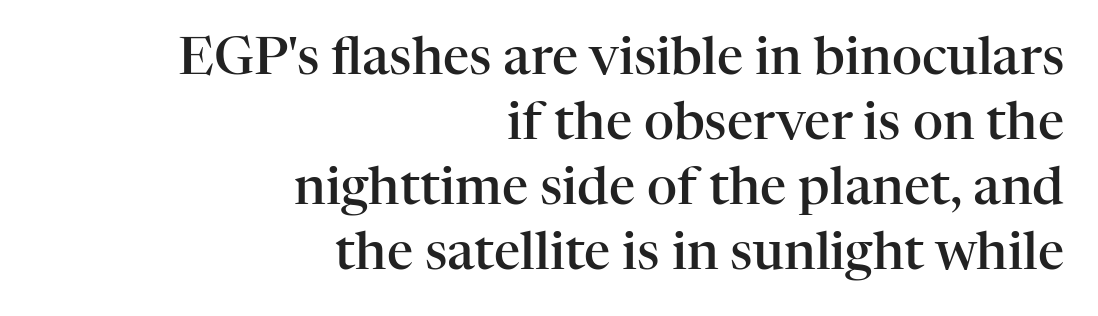
Q: Is the text bold? A: Semi-bold.
Q: Is the text italic (slanted)? A: No, it is upright.
Q: Is the typeface a serif or a sans-serif typeface? A: Serif.
Q: Is the text underlined? A: No.
Q: How is the paragraph aligned? A: Right-aligned.
Q: Is the spacing between letters normal or unusually wide? A: Normal.
Q: Is the spacing between lines tight, normal or loose? A: Normal.
Q: Width (condensed, normal, or wide)? A: Normal.
Q: Stroke contrast? A: High.
Q: x-height? A: Medium.
Q: Monospaced? A: No.
